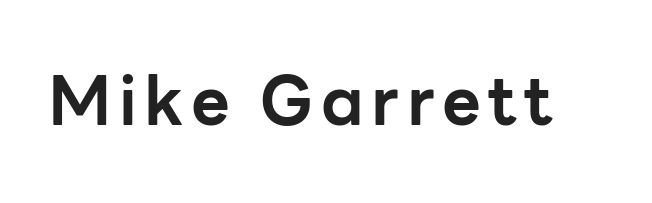
{"serif": "no", "italic": "no", "bold": "yes", "weight": "bold", "width": "normal", "stroke_contrast": "low", "x_height": "medium", "monospaced": "no", "underline": "no", "glyph_px": 67}
